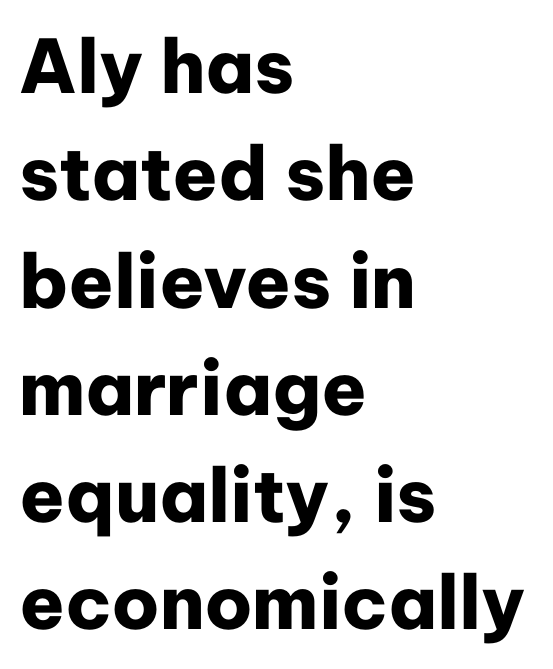
The image shows 74 px heavy sans-serif type, upright; set left-aligned, normal line spacing (1.45x), normal letter spacing, not underlined; low stroke contrast and a medium x-height.
